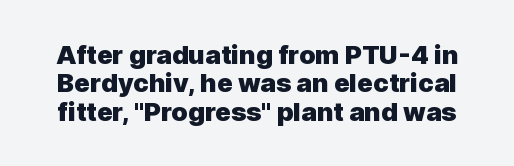
Q: Is the text bold? A: Yes.
Q: Is the text italic (slanted)? A: No, it is upright.
Q: Is the text underlined? A: No.
Q: Is the spacing between letters normal or unusually wide? A: Normal.
Q: Is the spacing between lines tight, normal or loose? A: Tight.
